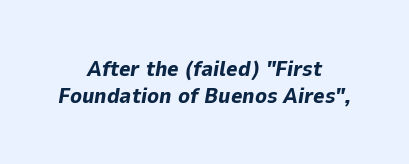
Does the lettering tilt? It does — this is italic. Just letters on the line, the space beneath them empty. Its strokes are broad and dark, the hallmark of bold type. The rag falls on both sides of this text block equally. There is no visible air inserted between adjacent glyphs.
